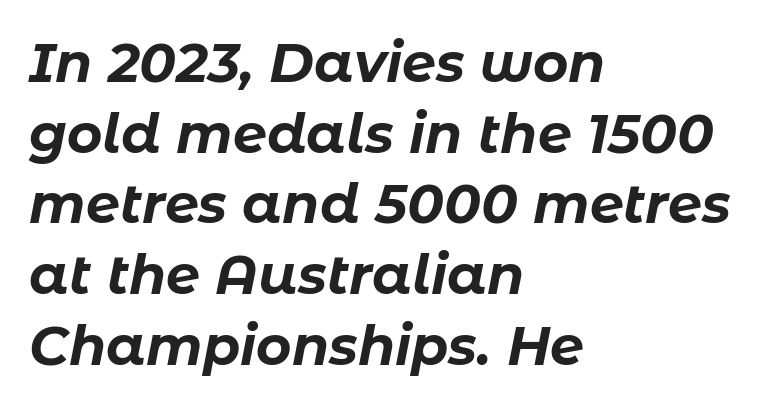
Teacher's note: observe the even left margin — that is flush-left alignment. On the weight axis this lands at bold, roughly 700. Is the letter spacing exaggerated? No — it looks like the ordinary default. Lines of text with bare space underneath. This is oblique type, the kind used for emphasis or titles. What's the leading like? Ordinary, nothing unusual.
